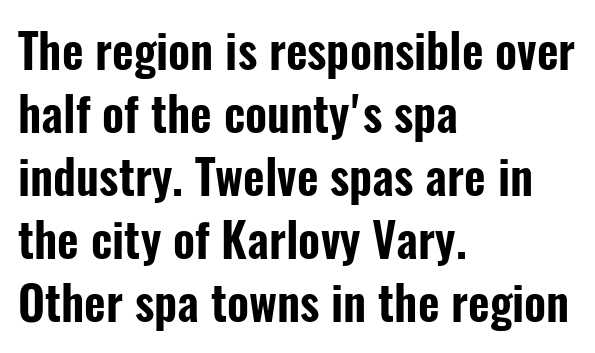
{"serif": "no", "italic": "no", "width": "condensed", "stroke_contrast": "low", "x_height": "medium", "monospaced": "no", "underline": "no", "align": "left", "line_spacing": "normal", "line_spacing_ratio": 1.34, "letter_spacing": "normal", "letter_spacing_em": 0.0, "glyph_px": 47}
